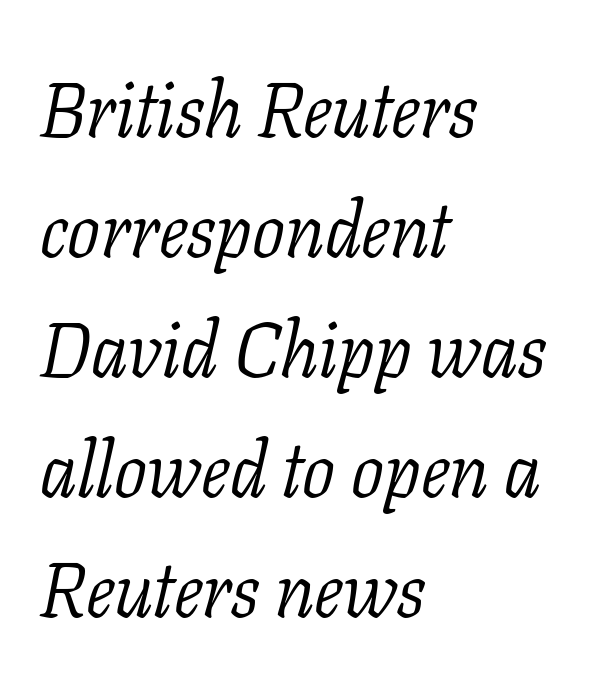
The weight would be labelled regular, book, light, or lighter still. The leading is moderate, giving the passage an even texture. Slanted lettering throughout. A bare baseline throughout the passage.
